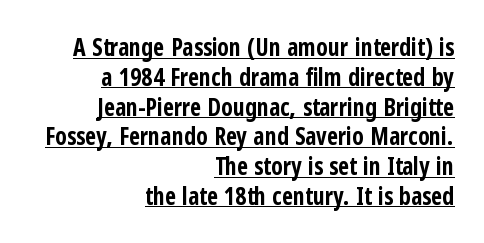
Italic? Not at all — the glyphs are vertical. A rule runs beneath these lines of type. Reading down the block, your eye finds every line finishing at a fixed right position. The line texture is even and compact thanks to regular tracking. Look at the stroke-to-counter ratio: heavy, a bold.
